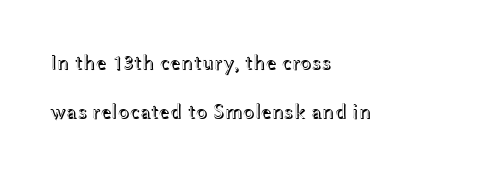
Q: Is the text italic (slanted)? A: No, it is upright.
Q: Is the text underlined? A: No.
Q: How is the paragraph aligned? A: Left-aligned.
Q: Is the spacing between letters normal or unusually wide? A: Normal.
Q: Is the spacing between lines tight, normal or loose? A: Loose.
